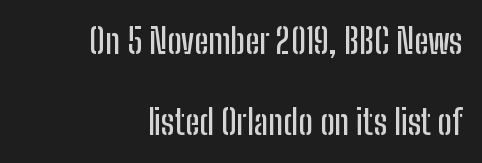
{"serif": "no", "italic": "no", "width": "condensed", "stroke_contrast": "low", "x_height": "medium", "monospaced": "no", "underline": "no", "align": "right", "line_spacing": "loose", "line_spacing_ratio": 2.37, "letter_spacing": "normal", "letter_spacing_em": 0.0, "glyph_px": 34}
